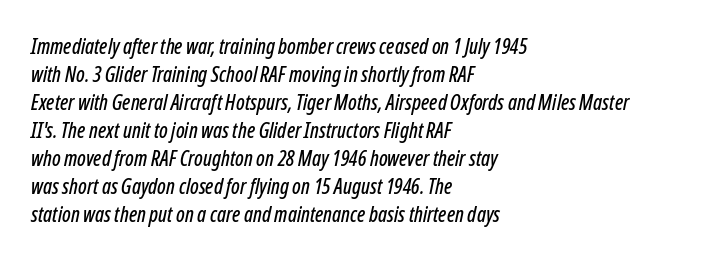
Q: Is the text italic (slanted)? A: Yes, it leans right by about 12 degrees.
Q: Is the text underlined? A: No.
Q: How is the paragraph aligned? A: Left-aligned.
Q: Is the spacing between letters normal or unusually wide? A: Normal.
Q: Is the spacing between lines tight, normal or loose? A: Normal.
